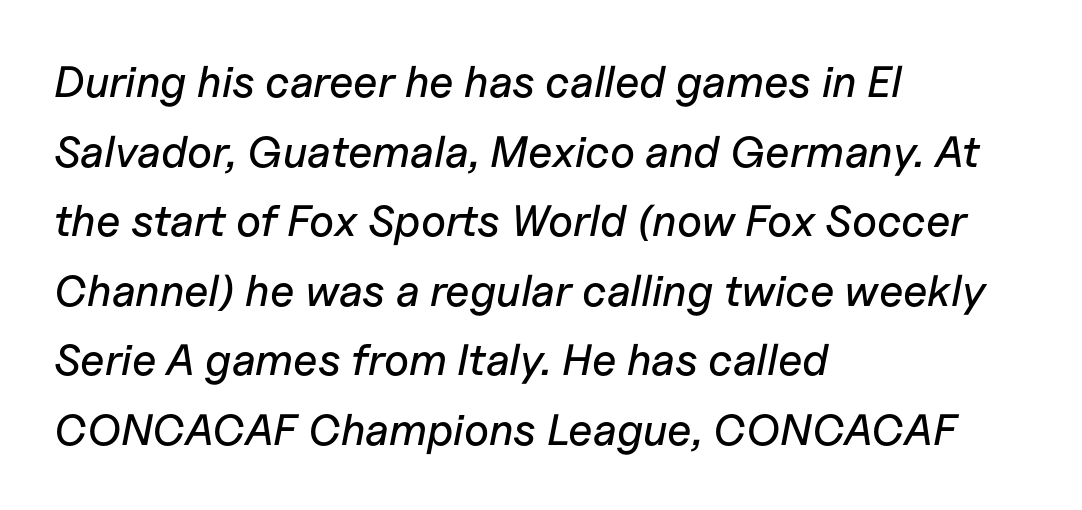
Q: Is the text italic (slanted)? A: Yes, it leans right by about 11 degrees.
Q: Is the text underlined? A: No.
Q: How is the paragraph aligned? A: Left-aligned.
Q: Is the spacing between letters normal or unusually wide? A: Normal.
Q: Is the spacing between lines tight, normal or loose? A: Normal.
Q: Width (condensed, normal, or wide)? A: Normal.
Q: Stroke contrast? A: Low.
Q: x-height? A: Medium.
Q: Monospaced? A: No.
